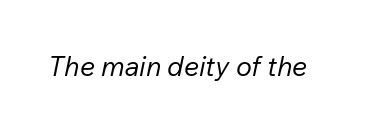
The image shows 27 px text type, italic (leaning right); set normal letter spacing, not underlined.
